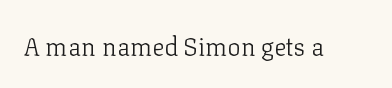
The rendering keeps characters at their native spacing. The font sits on the lighter half of the weight spectrum, regular included. Quick note: underline off. Is there any slant? The stems are plumb.
